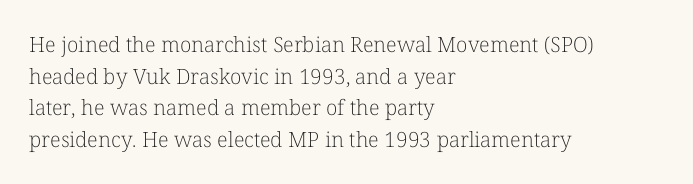
The image shows 21 px text type, upright; set left-aligned, normal line spacing (1.51x), normal letter spacing, not underlined.
